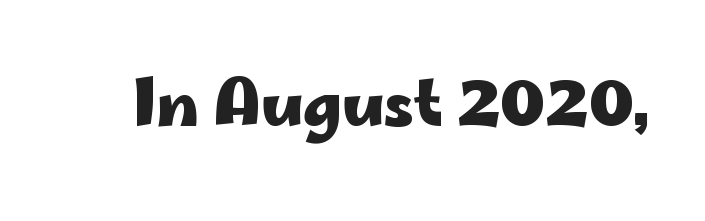
Q: Is the text bold? A: Yes.
Q: Is the text italic (slanted)? A: No, it is upright.
Q: Is the typeface a serif or a sans-serif typeface? A: Sans-serif.
Q: Is the text underlined? A: No.
Q: Is the spacing between letters normal or unusually wide? A: Normal.
Q: Width (condensed, normal, or wide)? A: Wide.
Q: Stroke contrast? A: Low.
Q: x-height? A: Small.
Q: Monospaced? A: No.
